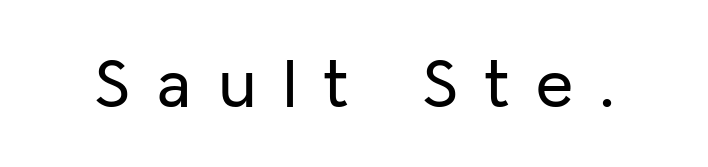
The image shows 72 px sans-serif type, upright; set unusually wide letter spacing (+0.38 em), not underlined; low stroke contrast and a medium x-height.
